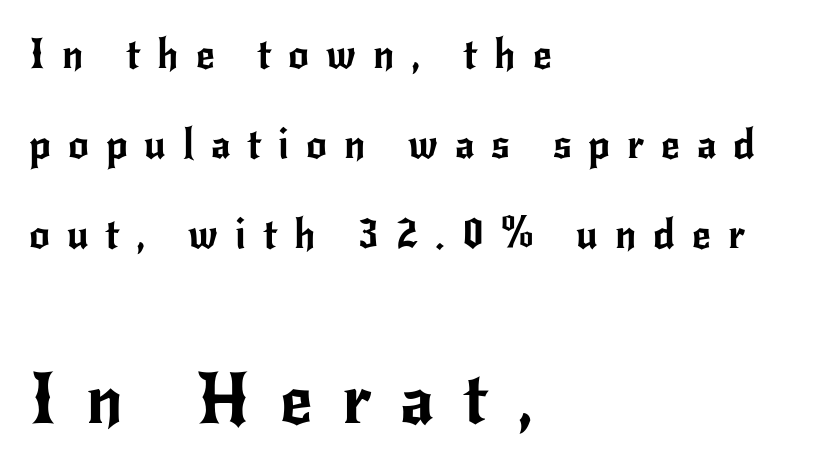
{"serif": "no", "italic": "no", "width": "normal", "stroke_contrast": "low", "x_height": "small", "monospaced": "no", "underline": "no", "align": "left", "line_spacing": "loose", "line_spacing_ratio": 2.19, "letter_spacing": "wide", "letter_spacing_em": 0.41, "larger_block": "second", "size_ratio": 1.73, "glyph_px": 71}
